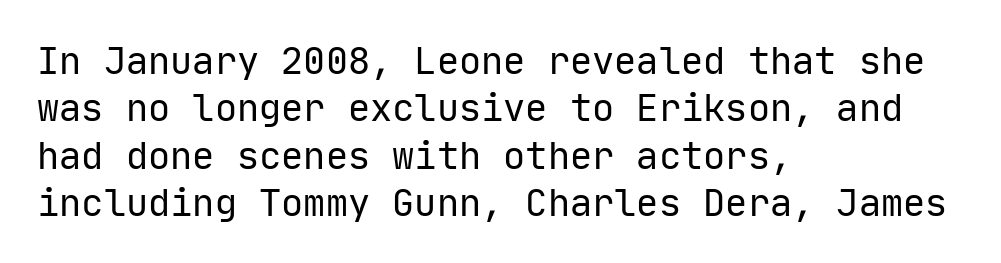
{"serif": "no", "italic": "no", "bold": "no", "weight": "regular", "width": "normal", "stroke_contrast": "low", "x_height": "medium", "monospaced": "yes", "underline": "no", "align": "left", "line_spacing": "normal", "line_spacing_ratio": 1.28, "letter_spacing": "normal", "letter_spacing_em": 0.0, "glyph_px": 37}
